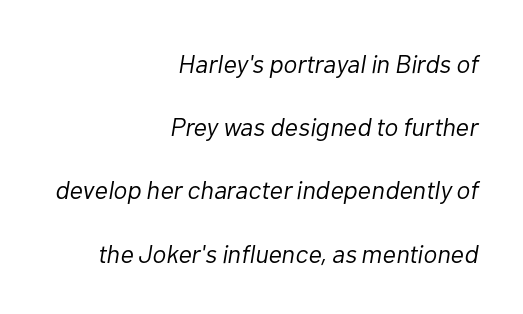
Q: Is the text bold? A: No.
Q: Is the text italic (slanted)? A: Yes, it leans right by about 10 degrees.
Q: Is the text underlined? A: No.
Q: How is the paragraph aligned? A: Right-aligned.
Q: Is the spacing between letters normal or unusually wide? A: Normal.
Q: Is the spacing between lines tight, normal or loose? A: Loose.
